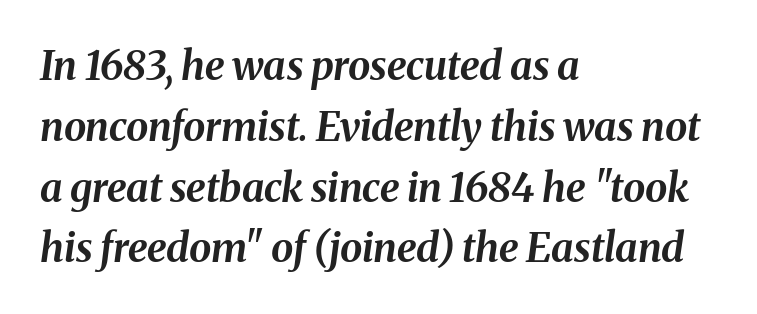
{"italic": "yes", "lean": "right", "slant_degrees": 8, "bold": "yes", "weight": "bold", "width": "normal", "stroke_contrast": "medium", "x_height": "medium", "monospaced": "no", "underline": "no", "align": "left", "line_spacing": "normal", "line_spacing_ratio": 1.52, "letter_spacing": "normal", "letter_spacing_em": 0.0, "glyph_px": 40}
